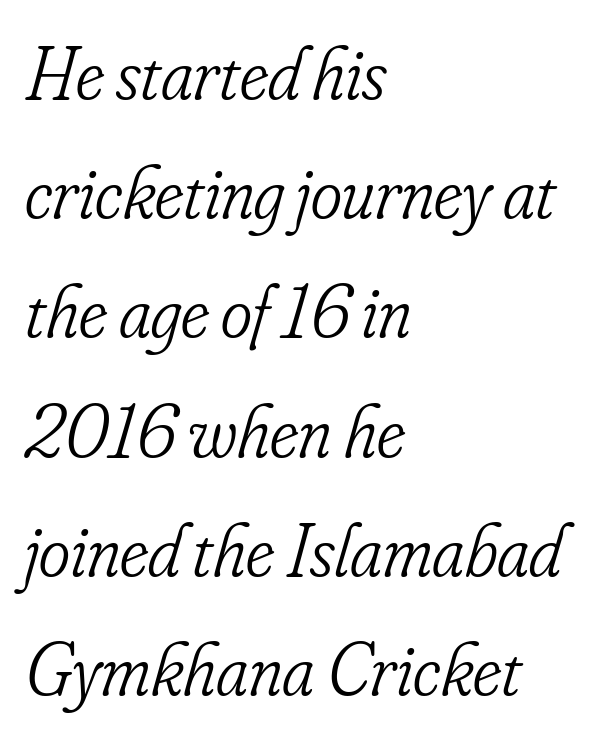
{"serif": "yes", "italic": "yes", "lean": "right", "slant_degrees": 16, "bold": "no", "weight": "light", "width": "condensed", "stroke_contrast": "low", "x_height": "small", "monospaced": "no", "underline": "no", "align": "left", "line_spacing": "normal", "line_spacing_ratio": 1.59, "letter_spacing": "normal", "letter_spacing_em": 0.0, "glyph_px": 75}
